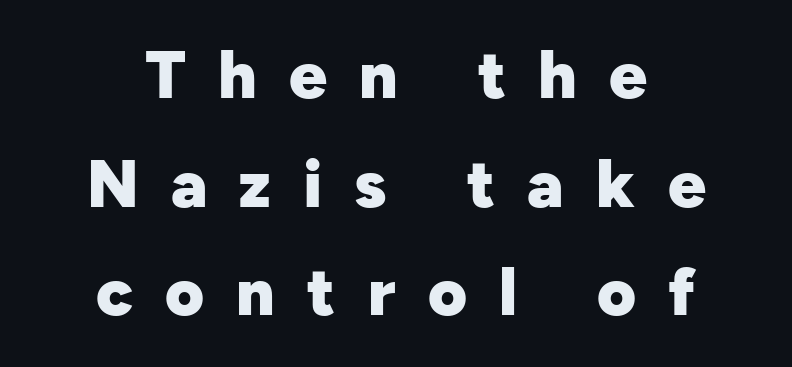
{"serif": "no", "italic": "no", "bold": "yes", "weight": "heavy", "width": "normal", "stroke_contrast": "low", "x_height": "medium", "monospaced": "no", "underline": "no", "align": "center", "line_spacing": "normal", "line_spacing_ratio": 1.62, "letter_spacing": "wide", "letter_spacing_em": 0.48, "glyph_px": 67}
